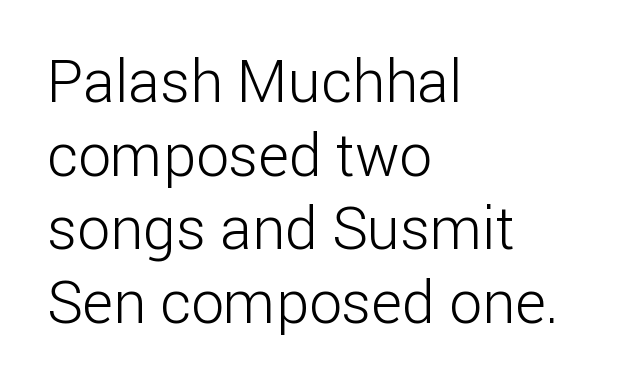
{"serif": "no", "italic": "no", "bold": "no", "weight": "light", "width": "normal", "stroke_contrast": "low", "x_height": "medium", "monospaced": "no", "underline": "no", "align": "left", "line_spacing": "normal", "line_spacing_ratio": 1.25, "letter_spacing": "normal", "letter_spacing_em": 0.0, "glyph_px": 59}
